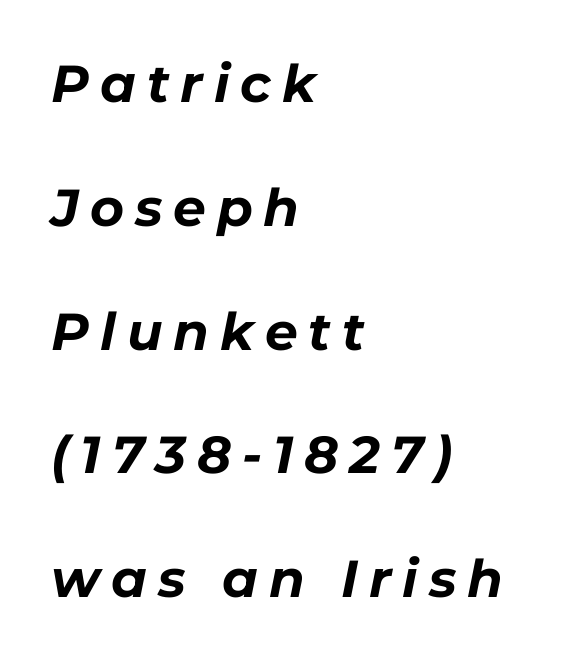
The image shows 52 px bold type, italic (leaning right); set left-aligned, loose line spacing (2.38x), unusually wide letter spacing (+0.21 em), not underlined; low stroke contrast and a medium x-height.
